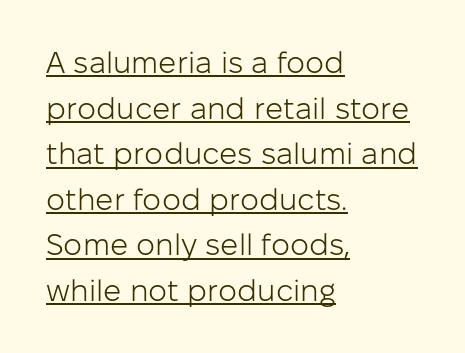
Q: Is the text bold? A: No.
Q: Is the text italic (slanted)? A: No, it is upright.
Q: Is the typeface a serif or a sans-serif typeface? A: Sans-serif.
Q: Is the text underlined? A: Yes.
Q: How is the paragraph aligned? A: Left-aligned.
Q: Is the spacing between letters normal or unusually wide? A: Normal.
Q: Is the spacing between lines tight, normal or loose? A: Normal.
Q: Width (condensed, normal, or wide)? A: Normal.
Q: Stroke contrast? A: Low.
Q: x-height? A: Medium.
Q: Monospaced? A: No.
